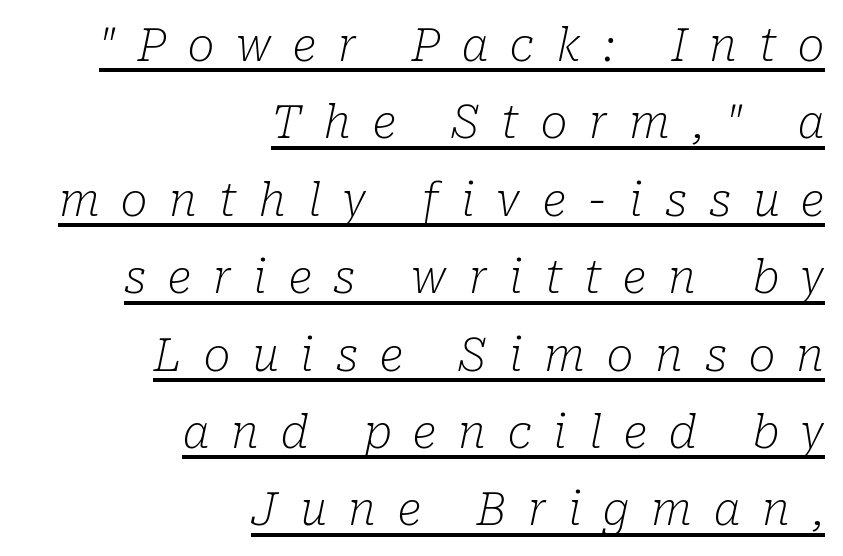
The image shows 45 px light serif type, italic (leaning right); set right-aligned, line spacing 1.72x, unusually wide letter spacing (+0.49 em), underlined; low stroke contrast and a medium x-height.
